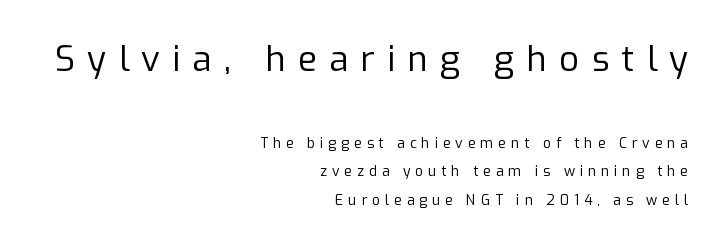
The image shows 35 px regular-weight sans-serif type, upright; set right-aligned, loose line spacing (2.01x), unusually wide letter spacing (+0.35 em), not underlined; the first (top) block is 2.5x larger; low stroke contrast and a medium x-height.
